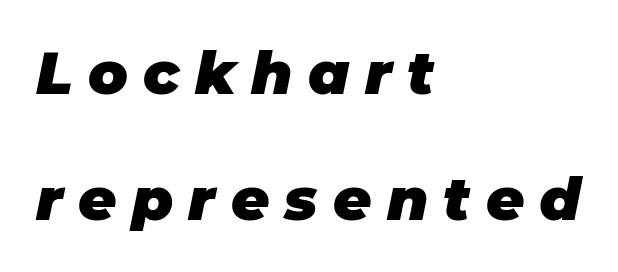
Q: Is the text bold? A: Yes.
Q: Is the text italic (slanted)? A: Yes, it leans right by about 11 degrees.
Q: Is the text underlined? A: No.
Q: How is the paragraph aligned? A: Left-aligned.
Q: Is the spacing between letters normal or unusually wide? A: Unusually wide.
Q: Is the spacing between lines tight, normal or loose? A: Loose.
Q: Width (condensed, normal, or wide)? A: Normal.
Q: Stroke contrast? A: Low.
Q: x-height? A: Large.
Q: Monospaced? A: No.
